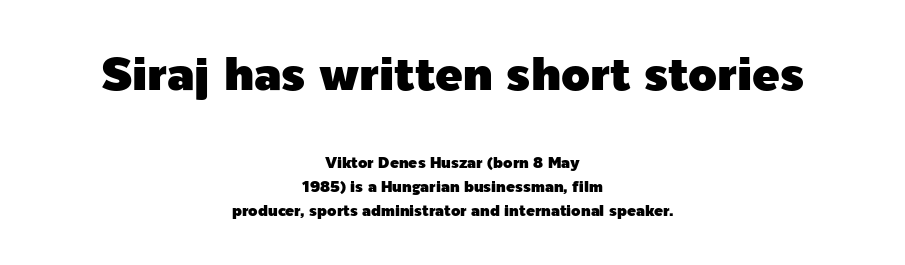
If you measured baseline to baseline, you'd find a middling distance. The gaps between neighbouring characters are ordinary and unremarkable. Rendered with straight, roman letterforms. No word sits above an underline. Size contrast runs from large at the top to small at the bottom.
